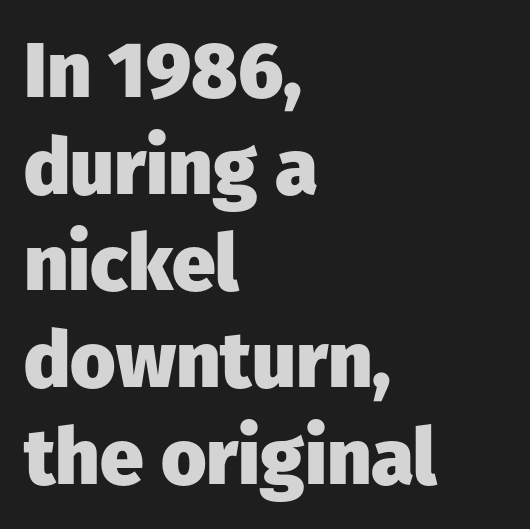
This sample uses an upright cut, with every glyph sitting square on the baseline. Weight check: bold — yes, fully. Rule under the text: the space is simply empty. Visually the block forms a straight wall on the left and a jagged coastline on the right. Tracking value appears to be zero — textbook default spacing. Nothing sits at the stroke ends, so this counts as sans-serif.
